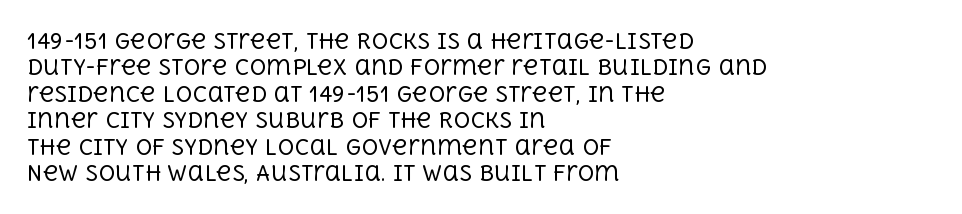
The image shows 21 px text type, upright; set left-aligned, normal line spacing (1.26x), normal letter spacing, not underlined.
